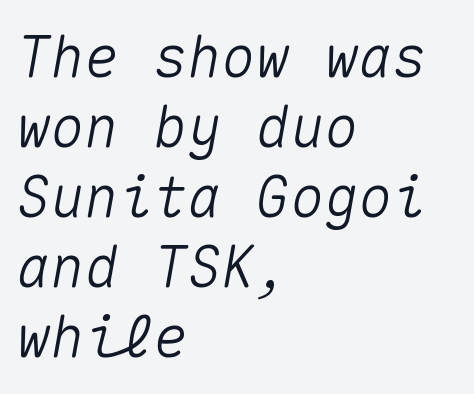
Q: Is the text italic (slanted)? A: Yes, it leans right by about 10 degrees.
Q: Is the text underlined? A: No.
Q: How is the paragraph aligned? A: Left-aligned.
Q: Is the spacing between letters normal or unusually wide? A: Normal.
Q: Width (condensed, normal, or wide)? A: Normal.
Q: Stroke contrast? A: Medium.
Q: x-height? A: Medium.
Q: Monospaced? A: Yes.
